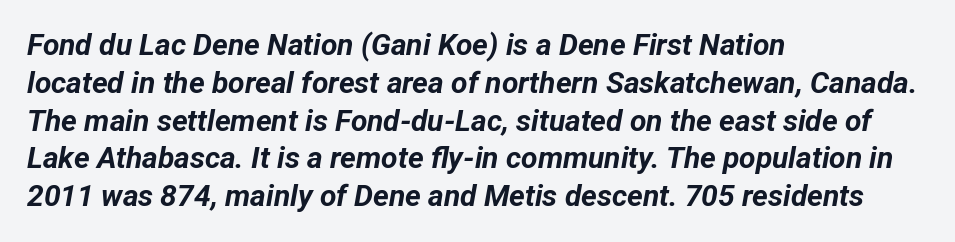
Q: Is the text bold? A: Yes.
Q: Is the text italic (slanted)? A: Yes, it leans right by about 12 degrees.
Q: Is the text underlined? A: No.
Q: How is the paragraph aligned? A: Left-aligned.
Q: Is the spacing between letters normal or unusually wide? A: Normal.
Q: Is the spacing between lines tight, normal or loose? A: Normal.
Q: Width (condensed, normal, or wide)? A: Normal.
Q: Stroke contrast? A: Low.
Q: x-height? A: Medium.
Q: Monospaced? A: No.
